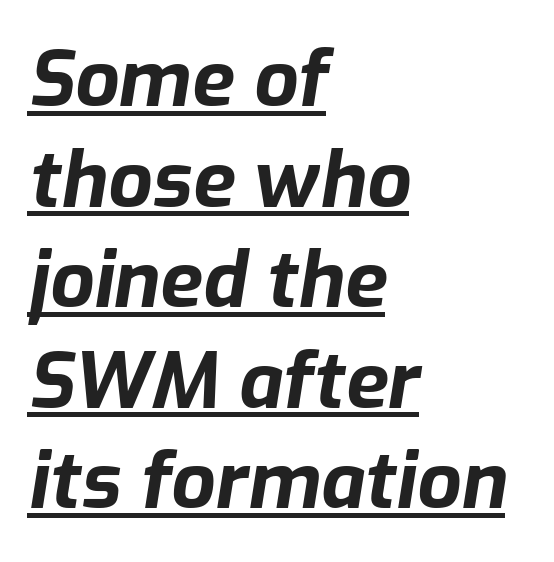
The image shows 78 px bold type, italic (leaning right); set left-aligned, normal line spacing (1.29x), normal letter spacing, underlined; low stroke contrast and a medium x-height.
